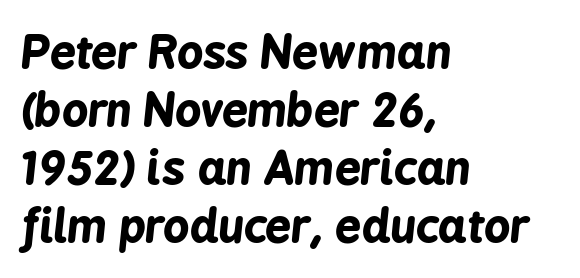
{"italic": "yes", "lean": "right", "slant_degrees": 6, "bold": "yes", "weight": "bold", "width": "condensed", "stroke_contrast": "low", "x_height": "medium", "monospaced": "no", "underline": "no", "align": "left", "line_spacing": "normal", "line_spacing_ratio": 1.26, "letter_spacing": "normal", "letter_spacing_em": 0.0, "glyph_px": 46}
